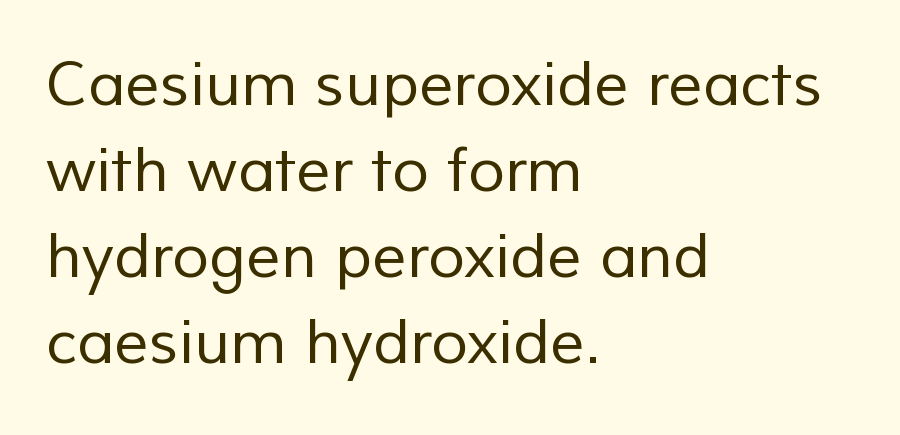
Typeset ragged right — the left edge is the straight one. The letterforms sit at book weight or below. Quick note: underline off. Reading down the column, the eye jumps a familiar distance to each next line.
